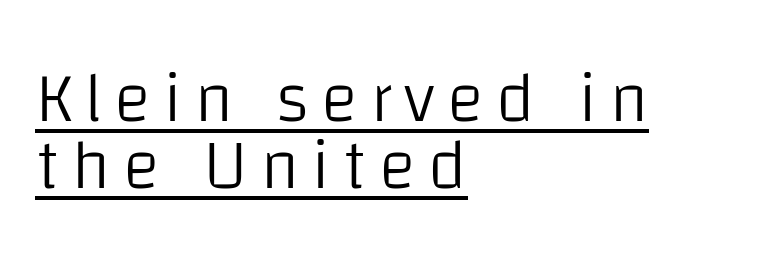
The image shows 70 px light sans-serif type, upright; set left-aligned, tight line spacing (0.96x), underlined; low stroke contrast and a large x-height.
